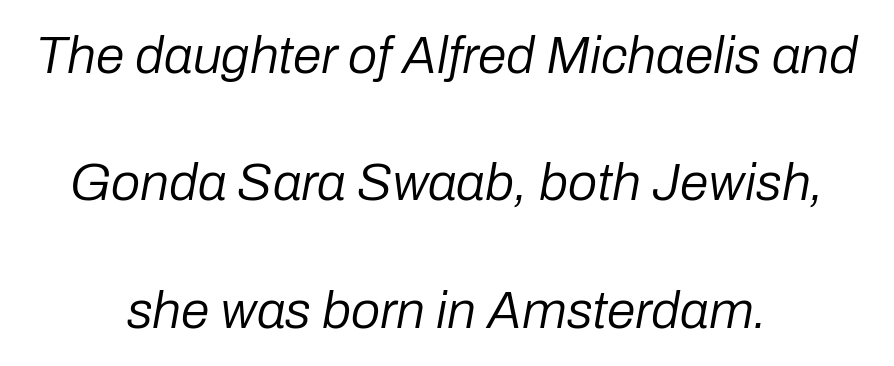
The image shows 52 px regular-weight type, italic (leaning right); set centered, loose line spacing (2.45x), normal letter spacing, not underlined; low stroke contrast and a medium x-height.
